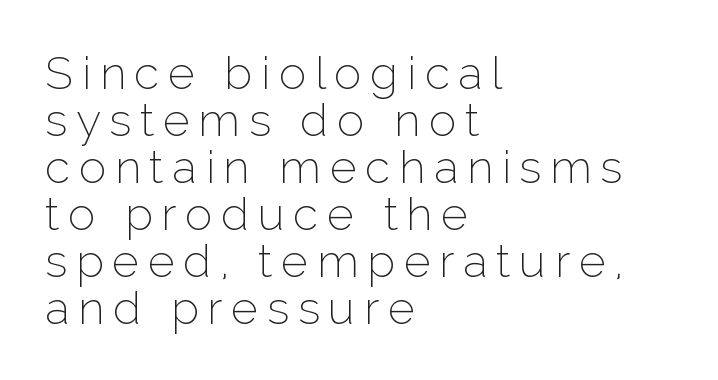
The image shows 46 px thin sans-serif type, upright; set left-aligned, tight line spacing (1.02x), not underlined; low stroke contrast and a medium x-height.
